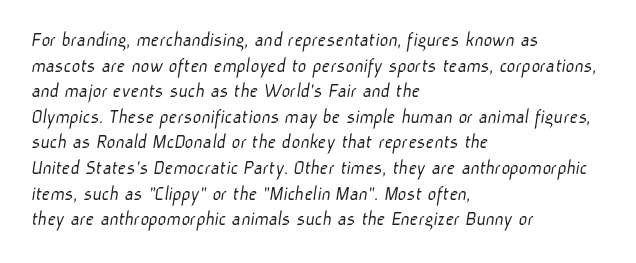
Descenders are the only things crossing below the line. No extra tracking has been applied to these lines. A quiet, ordinary-to-light weight characterises the typeface. Alignment: flush left.
